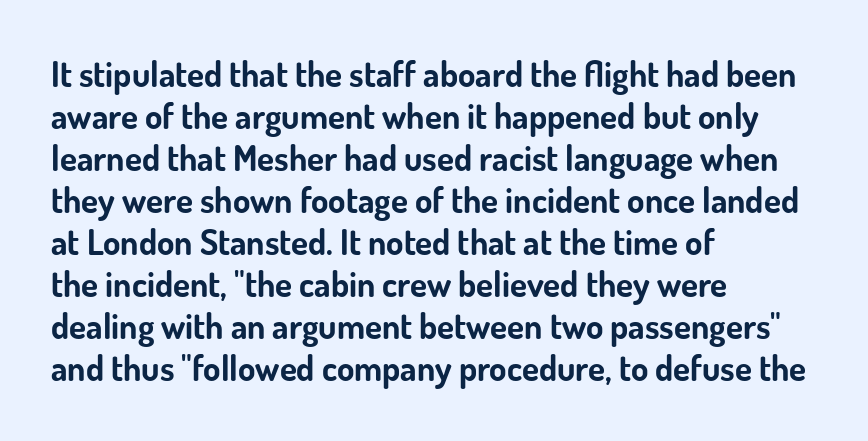
The letters sit at their default tracking, neither squeezed nor spread. Lines of text with bare space underneath. Character widths vary here, with narrow letters taking less room than wide ones. Font category for this specimen: sans-serif. Caption: bold face, heavy strokes. Rendered with straight, roman letterforms.
